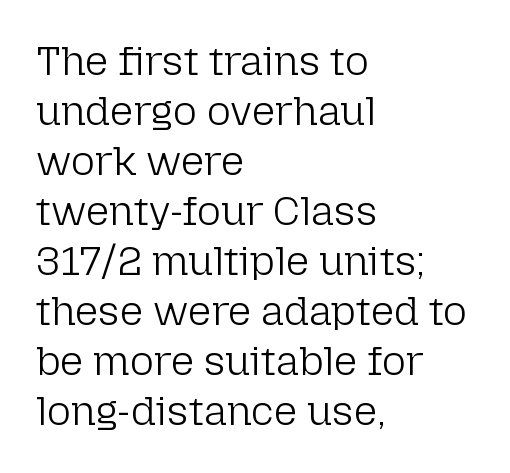
The image shows 41 px light sans-serif type, upright; set left-aligned, line spacing 1.22x, normal letter spacing, not underlined; low stroke contrast and a medium x-height.
